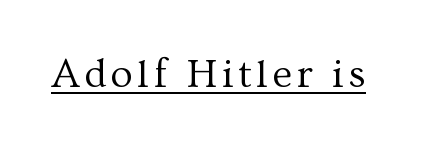
Q: Is the text bold? A: No.
Q: Is the text italic (slanted)? A: No, it is upright.
Q: Is the typeface a serif or a sans-serif typeface? A: Serif.
Q: Is the text underlined? A: Yes.
Q: Width (condensed, normal, or wide)? A: Normal.
Q: Stroke contrast? A: Medium.
Q: x-height? A: Medium.
Q: Monospaced? A: No.
